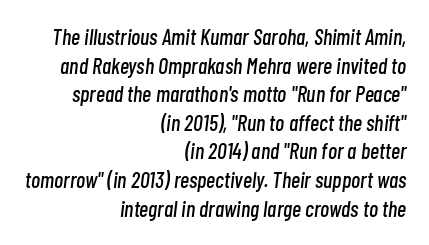
{"italic": "yes", "lean": "right", "slant_degrees": 7, "underline": "no", "align": "right", "line_spacing": "normal", "line_spacing_ratio": 1.3, "letter_spacing": "normal", "letter_spacing_em": 0.0, "glyph_px": 22}
